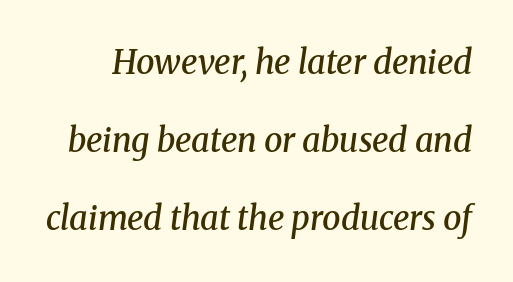
Q: Is the text bold? A: Semi-bold.
Q: Is the text italic (slanted)? A: Yes, it leans right by about 8 degrees.
Q: Is the typeface a serif or a sans-serif typeface? A: Serif.
Q: Is the text underlined? A: No.
Q: Is the spacing between letters normal or unusually wide? A: Normal.
Q: Is the spacing between lines tight, normal or loose? A: Loose.
Q: Width (condensed, normal, or wide)? A: Normal.
Q: Stroke contrast? A: Medium.
Q: x-height? A: Medium.
Q: Monospaced? A: No.
